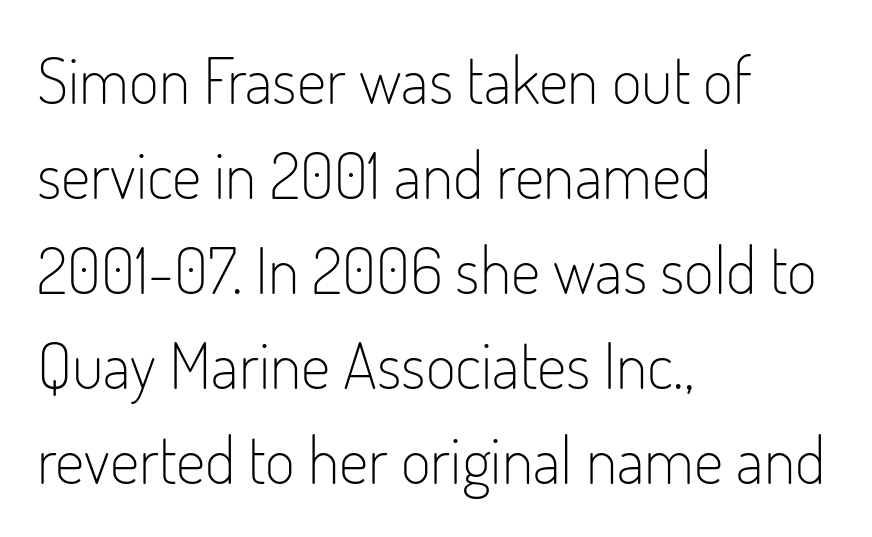
The image shows 65 px light, condensed sans-serif type, upright; set left-aligned, normal line spacing (1.46x), normal letter spacing, not underlined; low stroke contrast and a small x-height.
